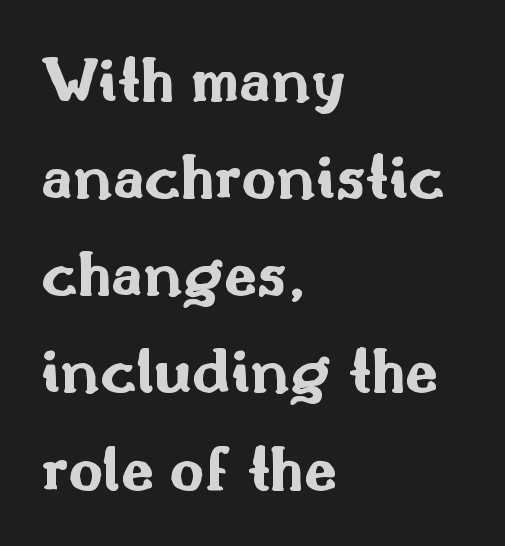
The image shows 67 px bold, wide sans-serif type, upright; set left-aligned, normal line spacing (1.45x), normal letter spacing, not underlined; medium stroke contrast and a small x-height.
